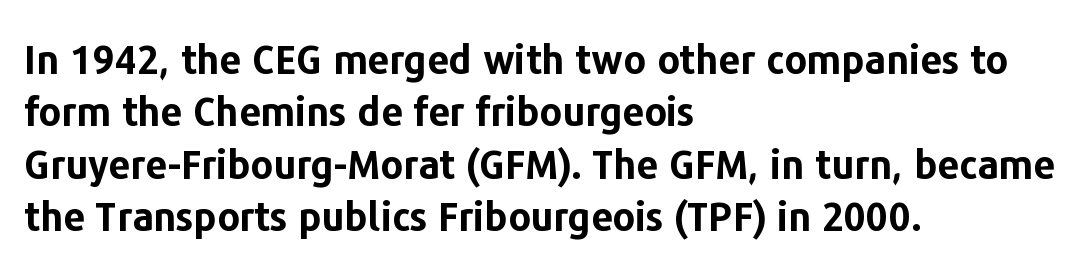
This is roman type, the default non-slanted kind. Heavy-handed strokes throughout: this text is bold. Is this a sans? Yes — the strokes have no serifs. Descender tails drop into unmarked territory. The rendering keeps characters at their native spacing.
